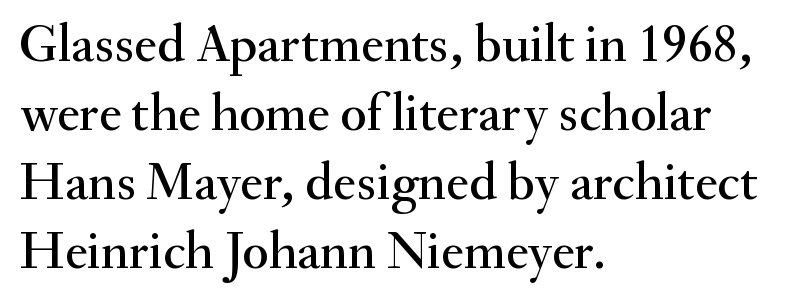
The image shows 54 px serif type, upright; set left-aligned, normal line spacing (1.28x), normal letter spacing, not underlined; medium stroke contrast and a small x-height.
